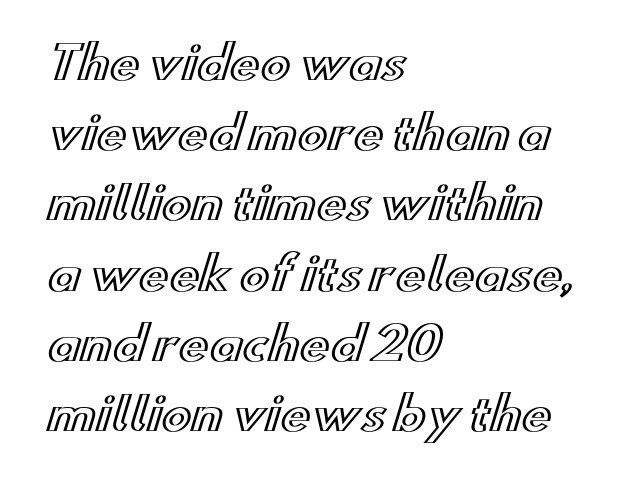
The image shows 45 px wide type; set left-aligned, normal line spacing (1.56x), normal letter spacing, not underlined; a small x-height.
